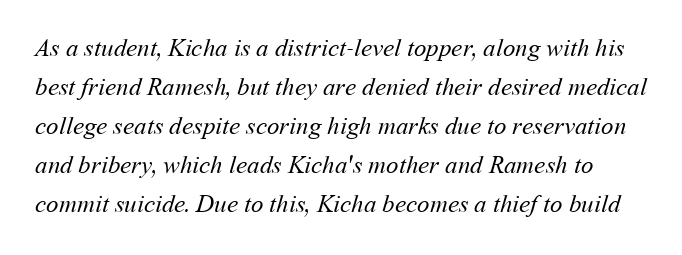
A typesetter would call this leading conventional body-copy spacing. No heavy texture on the line: the type isn't bold. Rule under the text: the space is simply empty. The letterforms sit shoulder to shoulder at normal distance.
